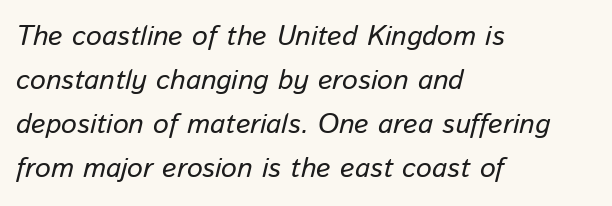
Q: Is the text italic (slanted)? A: Yes, it leans right by about 13 degrees.
Q: Is the text underlined? A: No.
Q: How is the paragraph aligned? A: Left-aligned.
Q: Is the spacing between letters normal or unusually wide? A: Normal.
Q: Is the spacing between lines tight, normal or loose? A: Normal.
Q: Width (condensed, normal, or wide)? A: Normal.
Q: Stroke contrast? A: Low.
Q: x-height? A: Medium.
Q: Monospaced? A: No.
